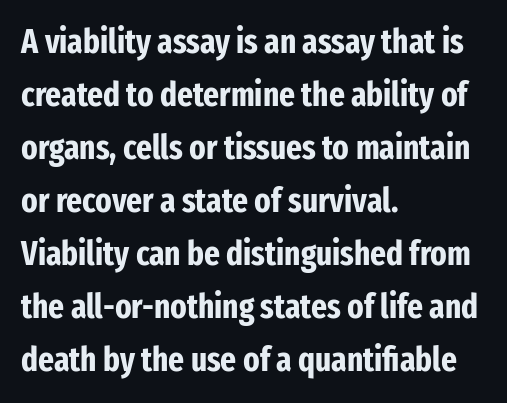
Q: Is the text bold? A: Yes.
Q: Is the text italic (slanted)? A: No, it is upright.
Q: Is the typeface a serif or a sans-serif typeface? A: Sans-serif.
Q: Is the text underlined? A: No.
Q: How is the paragraph aligned? A: Left-aligned.
Q: Is the spacing between letters normal or unusually wide? A: Normal.
Q: Is the spacing between lines tight, normal or loose? A: Normal.
Q: Width (condensed, normal, or wide)? A: Condensed.
Q: Stroke contrast? A: Low.
Q: x-height? A: Medium.
Q: Monospaced? A: No.
